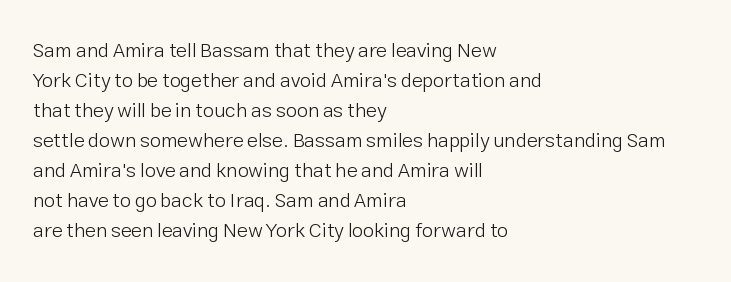
The image shows 20 px text type, upright; set left-aligned, normal line spacing (1.5x), normal letter spacing, not underlined.
